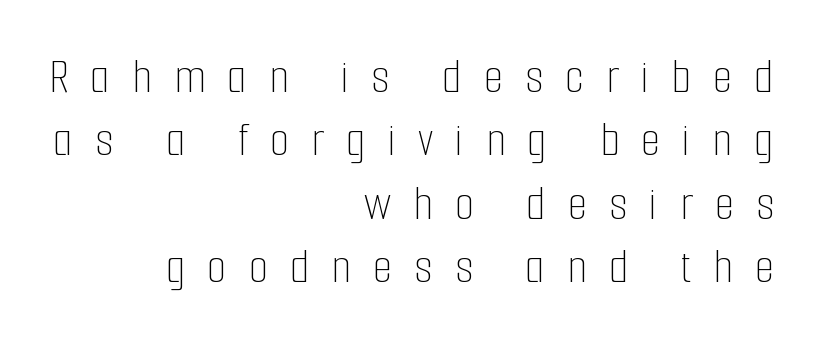
The image shows 50 px thin, condensed type, upright; set right-aligned, normal line spacing (1.27x), unusually wide letter spacing (+0.44 em), not underlined; low stroke contrast and a medium x-height.
